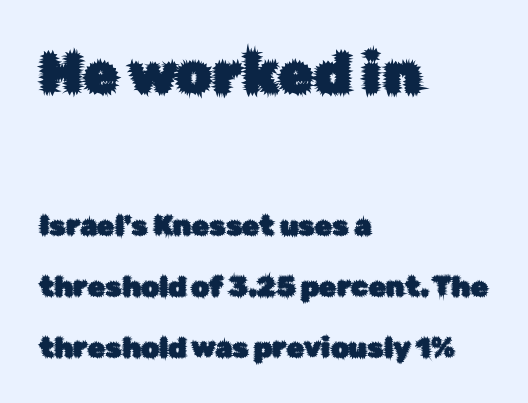
The image shows 57 px sans-serif type, upright; set left-aligned, loose line spacing (2.17x), normal letter spacing, not underlined; the first (top) block is 2.04x larger; low stroke contrast and a medium x-height.
